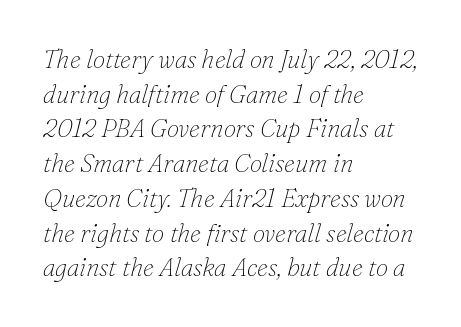
Between one letter and the next there's only the usual sliver of space. Stroke thickness stays within the range of a standard reading face or lighter. The baseline area is clear. In terms of leading, this rendering sits right in the middle. The rendering anchors every line to the left-hand side.
